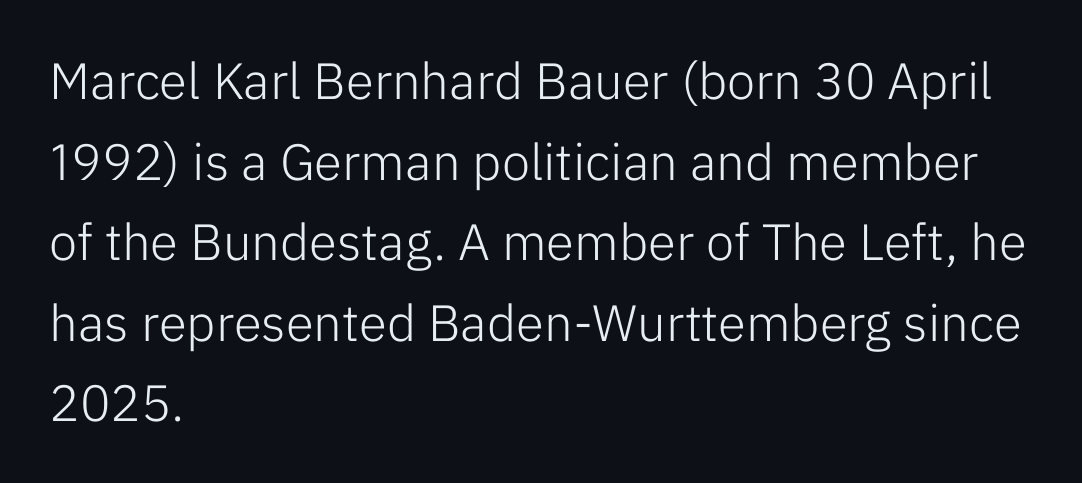
The image shows 51 px light sans-serif type, upright; set left-aligned, normal line spacing (1.58x), normal letter spacing, not underlined; low stroke contrast and a medium x-height.
